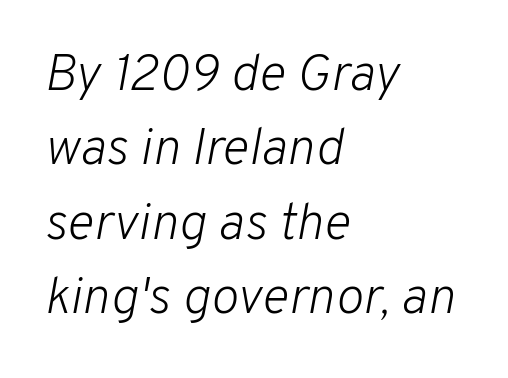
{"italic": "yes", "lean": "right", "slant_degrees": 10, "bold": "no", "weight": "light", "width": "normal", "stroke_contrast": "low", "x_height": "medium", "monospaced": "no", "underline": "no", "align": "left", "line_spacing": "normal", "line_spacing_ratio": 1.43, "letter_spacing": "normal", "letter_spacing_em": 0.0, "glyph_px": 52}
